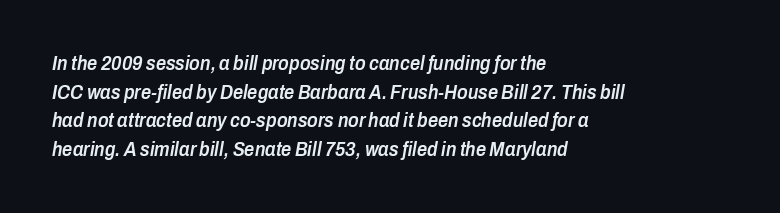
Q: Is the text bold? A: Semi-bold.
Q: Is the text italic (slanted)? A: Yes, it leans right by about 10 degrees.
Q: Is the text underlined? A: No.
Q: How is the paragraph aligned? A: Left-aligned.
Q: Is the spacing between letters normal or unusually wide? A: Normal.
Q: Is the spacing between lines tight, normal or loose? A: Normal.
